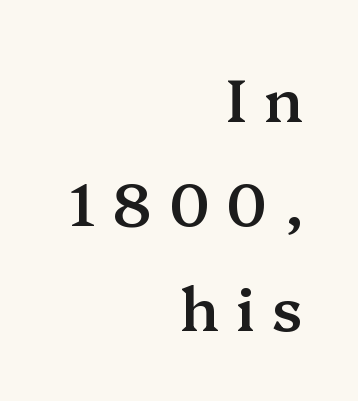
Q: Is the text bold? A: Semi-bold.
Q: Is the text italic (slanted)? A: No, it is upright.
Q: Is the typeface a serif or a sans-serif typeface? A: Serif.
Q: Is the text underlined? A: No.
Q: How is the paragraph aligned? A: Right-aligned.
Q: Is the spacing between letters normal or unusually wide? A: Unusually wide.
Q: Width (condensed, normal, or wide)? A: Normal.
Q: Stroke contrast? A: Medium.
Q: x-height? A: Medium.
Q: Monospaced? A: No.
